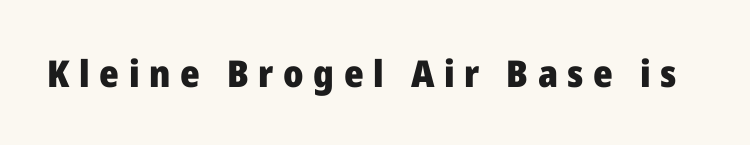
Q: Is the text bold? A: Yes.
Q: Is the text italic (slanted)? A: No, it is upright.
Q: Is the typeface a serif or a sans-serif typeface? A: Sans-serif.
Q: Is the text underlined? A: No.
Q: Is the spacing between letters normal or unusually wide? A: Unusually wide.
Q: Width (condensed, normal, or wide)? A: Normal.
Q: Stroke contrast? A: Low.
Q: x-height? A: Medium.
Q: Monospaced? A: No.
